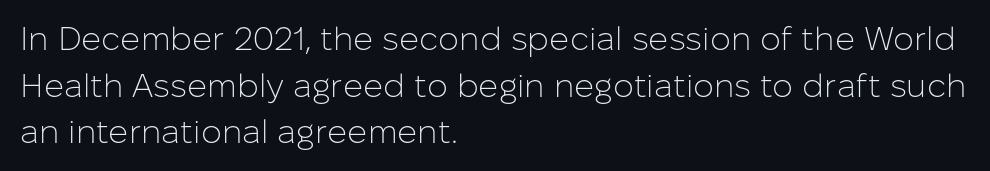
Q: Is the text bold? A: No.
Q: Is the text italic (slanted)? A: No, it is upright.
Q: Is the typeface a serif or a sans-serif typeface? A: Sans-serif.
Q: Is the text underlined? A: No.
Q: How is the paragraph aligned? A: Left-aligned.
Q: Is the spacing between letters normal or unusually wide? A: Normal.
Q: Is the spacing between lines tight, normal or loose? A: Normal.
Q: Width (condensed, normal, or wide)? A: Normal.
Q: Stroke contrast? A: Low.
Q: x-height? A: Medium.
Q: Monospaced? A: No.
